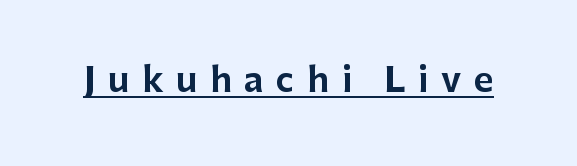
Q: Is the text italic (slanted)? A: No, it is upright.
Q: Is the typeface a serif or a sans-serif typeface? A: Sans-serif.
Q: Is the text underlined? A: Yes.
Q: Is the spacing between letters normal or unusually wide? A: Unusually wide.
Q: Width (condensed, normal, or wide)? A: Normal.
Q: Stroke contrast? A: Low.
Q: x-height? A: Medium.
Q: Monospaced? A: No.
